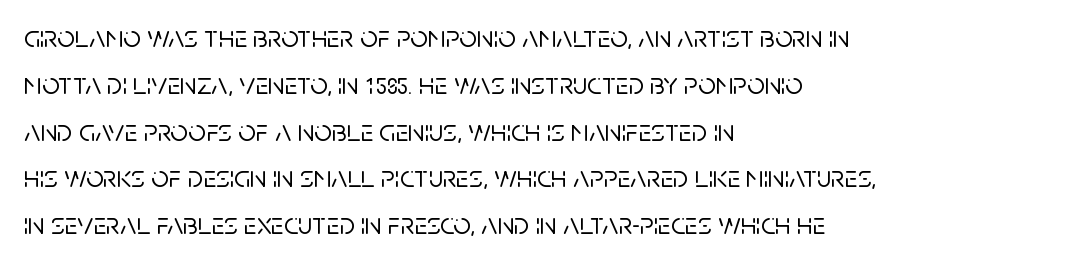
Teacher's note: observe the even left margin — that is flush-left alignment. Observe the absence of serifs on each vertical stroke in this sample. Unlike italic type, these characters show no tilt at all. This rendering leaves character spacing at its baseline value. Each row of text sits above clean, open space. These lines are rendered in a variable-pitch font.
